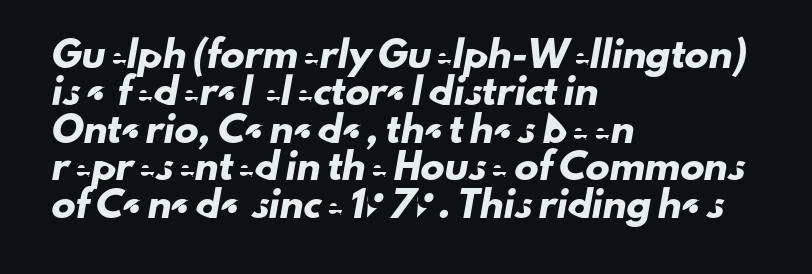
The image shows 24 px text type; set left-aligned, normal line spacing (1.56x), normal letter spacing, not underlined.
